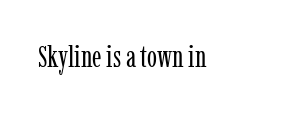
The image shows 30 px regular-weight, condensed serif type, upright; set normal letter spacing, not underlined; low stroke contrast and a medium x-height.
